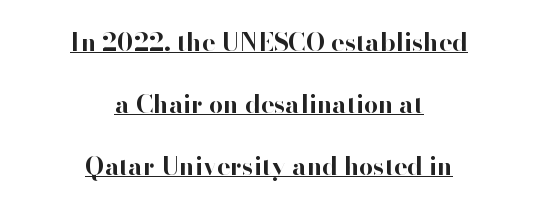
Does extra space separate the letters? No, they use regular spacing. Each line is balanced around a shared central axis. Is the type bold? Yes — the strokes are clearly thick and heavy. The vertical gap from one line to the next is large.
